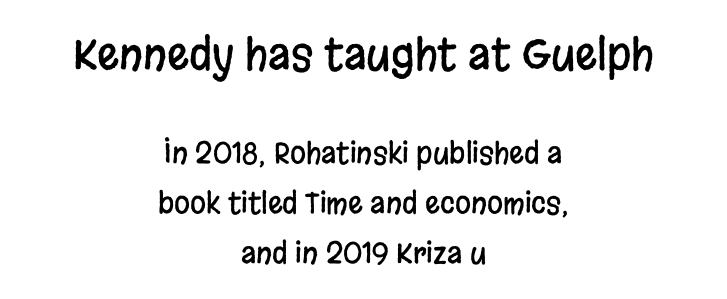
{"serif": "no", "italic": "no", "width": "condensed", "stroke_contrast": "low", "x_height": "large", "monospaced": "no", "underline": "no", "align": "center", "line_spacing_ratio": 1.72, "letter_spacing": "normal", "letter_spacing_em": 0.0, "larger_block": "first", "size_ratio": 1.48, "glyph_px": 43}
